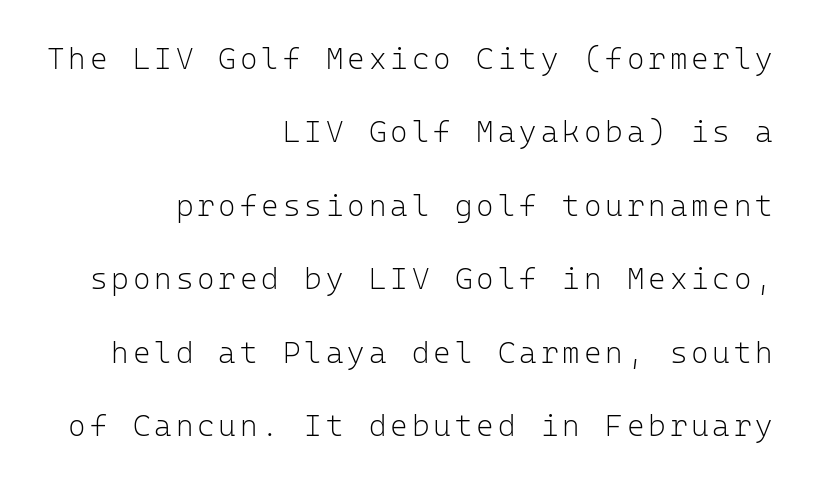
Nothing heavy about these letters — not bold at all. The rendering uses typewriter-style spacing with identical character cells. The typeface chosen for these lines omits serifs. The lines in this sample share a right terminus and differ only in where they begin. Italic: no, the glyphs are upright roman.
